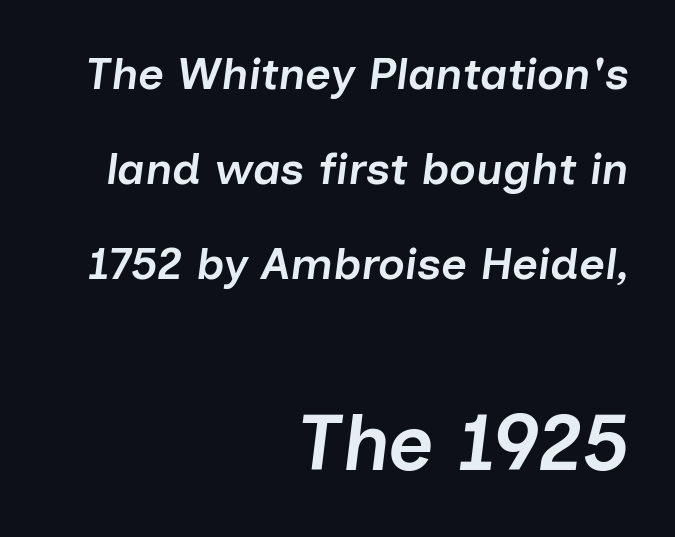
Q: Is the text bold? A: Semi-bold.
Q: Is the text italic (slanted)? A: Yes, it leans right by about 7 degrees.
Q: Is the text underlined? A: No.
Q: How is the paragraph aligned? A: Right-aligned.
Q: Is the spacing between letters normal or unusually wide? A: Normal.
Q: Is the spacing between lines tight, normal or loose? A: Loose.
Q: Which block of text is set in a larger size, the first (top) or the second (bottom)? A: The second (bottom) one.
Q: Width (condensed, normal, or wide)? A: Normal.
Q: Stroke contrast? A: Low.
Q: x-height? A: Medium.
Q: Monospaced? A: No.
